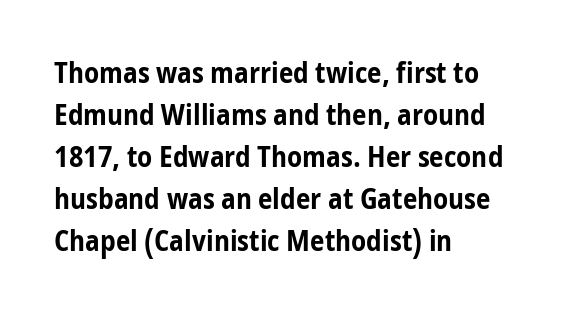
The image shows 29 px bold, condensed sans-serif type, upright; set left-aligned, normal line spacing (1.45x), normal letter spacing, not underlined; low stroke contrast and a medium x-height.
